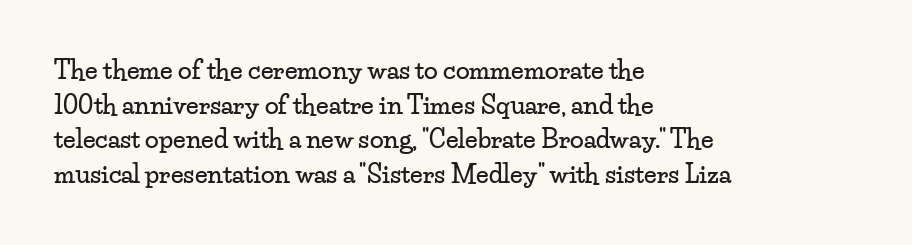
The image shows 25 px text type, upright; set left-aligned, normal line spacing (1.39x), normal letter spacing, not underlined.
